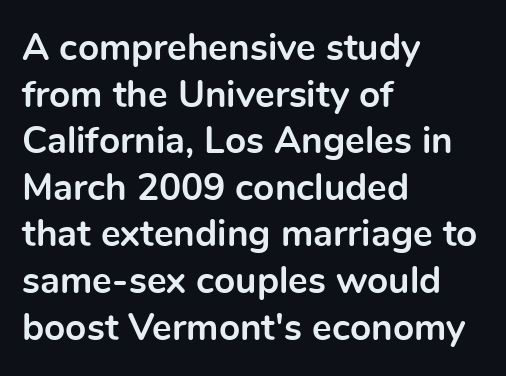
{"serif": "no", "italic": "no", "bold": "yes", "weight": "bold", "width": "normal", "x_height": "medium", "monospaced": "no", "underline": "no", "align": "left", "line_spacing": "normal", "line_spacing_ratio": 1.26, "letter_spacing": "normal", "letter_spacing_em": 0.0, "glyph_px": 37}
